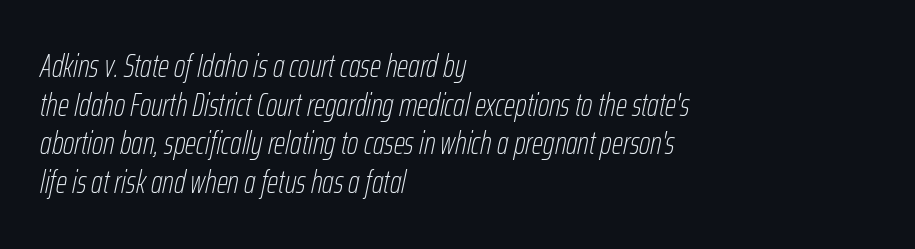
Look at the tracking — it's just the regular setting, nothing added. These lines are rendered in a variable-pitch font. Underline: absent. Leftover space on each line is placed entirely after the last word. Think standard paragraph weight, or any step lighter than that. Italic: yes, the glyphs are oblique.
